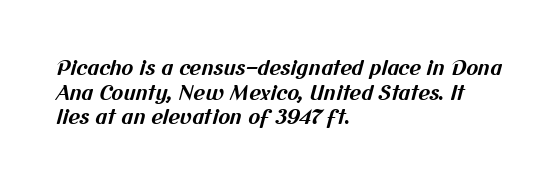
Q: Is the text bold? A: Yes.
Q: Is the text underlined? A: No.
Q: How is the paragraph aligned? A: Left-aligned.
Q: Is the spacing between letters normal or unusually wide? A: Normal.
